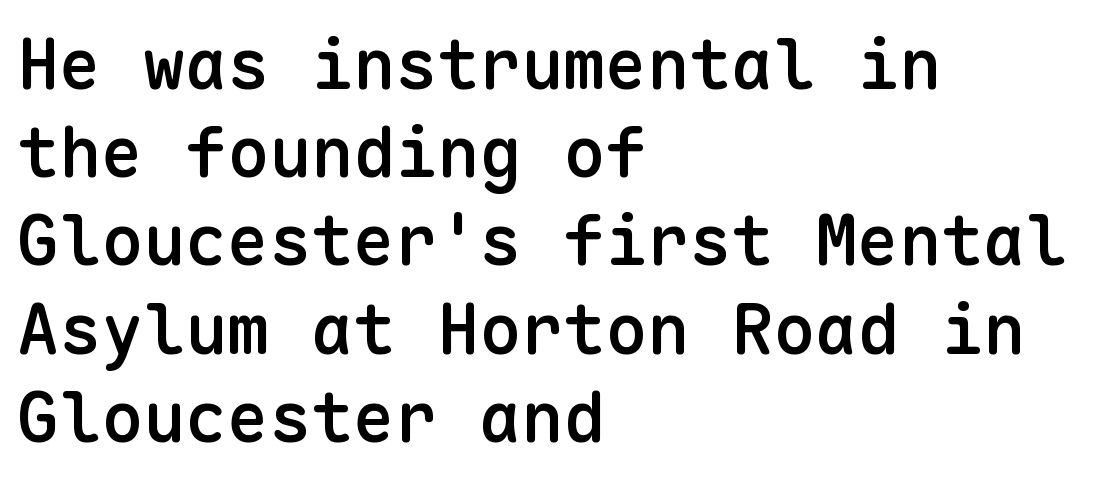
Q: Is the text bold? A: Semi-bold.
Q: Is the text italic (slanted)? A: No, it is upright.
Q: Is the typeface a serif or a sans-serif typeface? A: Sans-serif.
Q: Is the text underlined? A: No.
Q: How is the paragraph aligned? A: Left-aligned.
Q: Is the spacing between letters normal or unusually wide? A: Normal.
Q: Is the spacing between lines tight, normal or loose? A: Normal.
Q: Width (condensed, normal, or wide)? A: Normal.
Q: Stroke contrast? A: Low.
Q: x-height? A: Medium.
Q: Monospaced? A: Yes.
